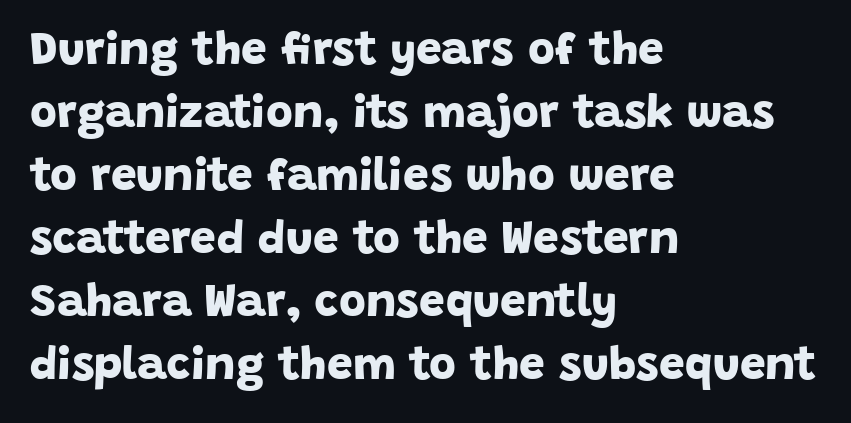
Examine the stroke ends and you'll find no serifs. Layout note: lines flush left. Summary of weight: heavy, a full bold. These lines keep a tight, regular rhythm from letter to letter. The specimen omits any rule beneath the text block's lines.
